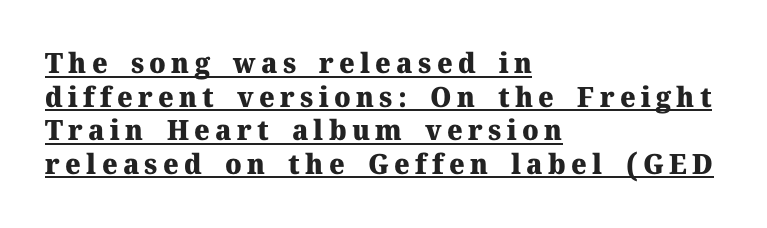
{"serif": "yes", "italic": "no", "bold": "yes", "weight": "heavy", "width": "normal", "stroke_contrast": "medium", "x_height": "medium", "monospaced": "no", "underline": "yes", "align": "left", "line_spacing_ratio": 1.2, "glyph_px": 28}
